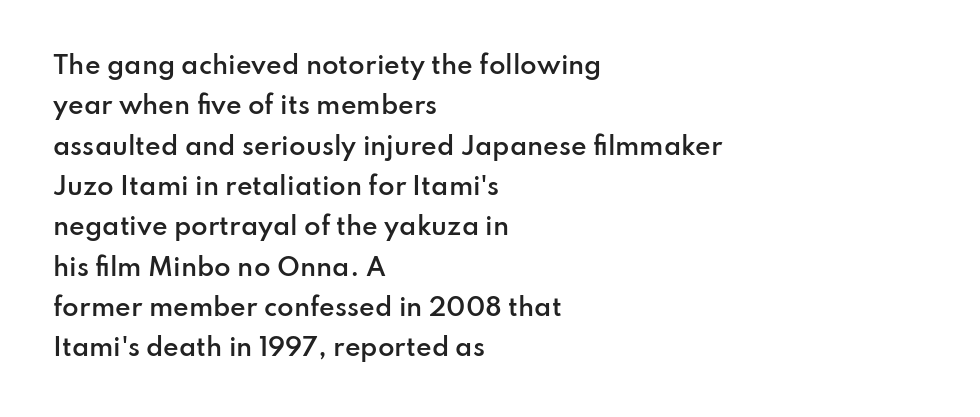
{"italic": "no", "bold": "semi", "underline": "no", "align": "left", "line_spacing": "normal", "line_spacing_ratio": 1.68, "letter_spacing": "normal", "letter_spacing_em": 0.0, "glyph_px": 24}
